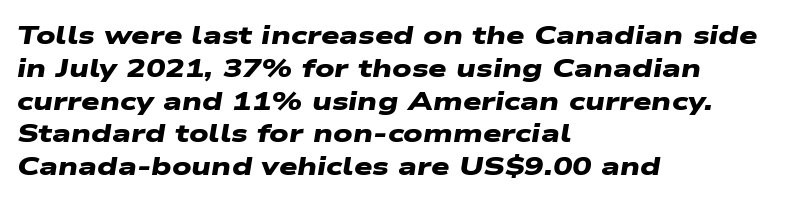
Regarding leading, the lines here are spaced in the standard way. The letterforms sit shoulder to shoulder at normal distance. Plenty of ink on the page — the face is bold. The ragged edge is on the right, which tells us the setting is flush left. The baseline area is clear.
